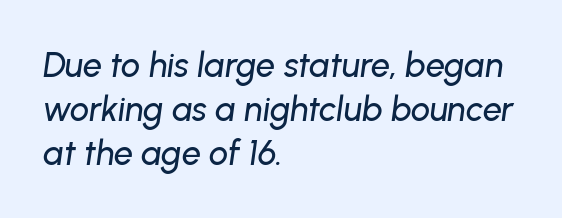
The image shows 34 px text type, italic (leaning right); set left-aligned, normal line spacing (1.29x), normal letter spacing, not underlined; low stroke contrast and a medium x-height.
